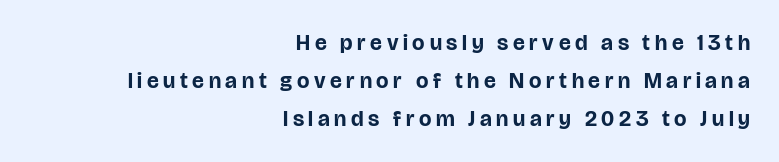
Q: Is the text bold? A: Yes.
Q: Is the text italic (slanted)? A: No, it is upright.
Q: Is the text underlined? A: No.
Q: How is the paragraph aligned? A: Right-aligned.
Q: Is the spacing between letters normal or unusually wide? A: Unusually wide.
